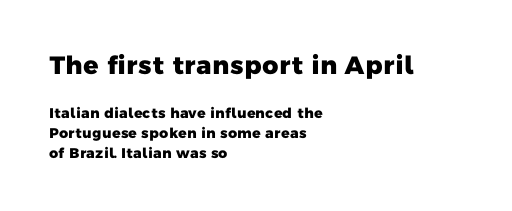
Q: Is the text bold? A: Yes.
Q: Is the text underlined? A: No.
Q: How is the paragraph aligned? A: Left-aligned.
Q: Is the spacing between letters normal or unusually wide? A: Normal.
Q: Is the spacing between lines tight, normal or loose? A: Normal.
Q: Which block of text is set in a larger size, the first (top) or the second (bottom)? A: The first (top) one.
